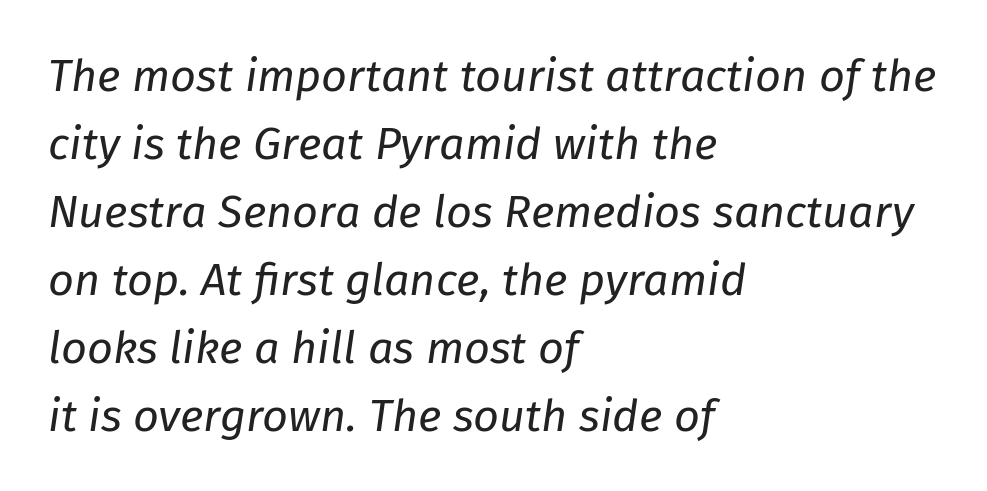
{"italic": "yes", "lean": "right", "slant_degrees": 8, "bold": "no", "weight": "regular", "width": "normal", "stroke_contrast": "low", "x_height": "medium", "monospaced": "no", "underline": "no", "align": "left", "line_spacing": "normal", "line_spacing_ratio": 1.51, "letter_spacing": "normal", "letter_spacing_em": 0.0, "glyph_px": 45}
